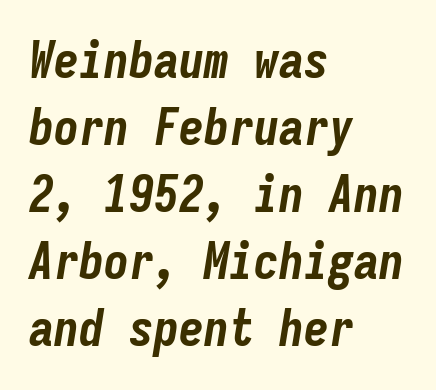
The image shows 50 px bold, condensed type, italic (leaning right), monospaced; set left-aligned, normal line spacing (1.34x), normal letter spacing, not underlined; low stroke contrast and a medium x-height.
